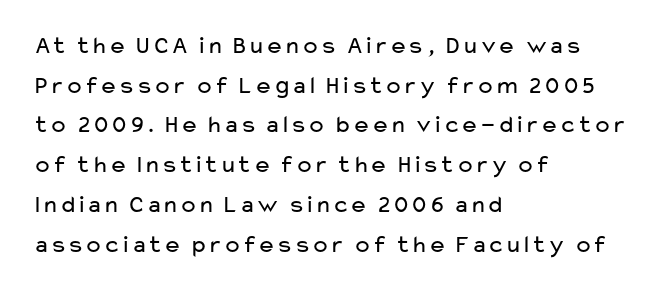
Q: Is the text bold? A: No.
Q: Is the text italic (slanted)? A: No, it is upright.
Q: Is the text underlined? A: No.
Q: How is the paragraph aligned? A: Left-aligned.
Q: Is the spacing between letters normal or unusually wide? A: Normal.
Q: Is the spacing between lines tight, normal or loose? A: Normal.
